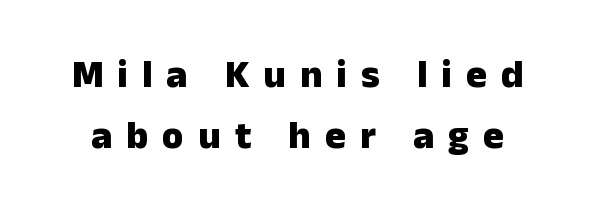
{"serif": "no", "italic": "no", "bold": "yes", "weight": "heavy", "width": "normal", "stroke_contrast": "low", "x_height": "medium", "monospaced": "no", "underline": "no", "line_spacing": "normal", "line_spacing_ratio": 1.56, "letter_spacing": "wide", "letter_spacing_em": 0.36, "glyph_px": 39}
